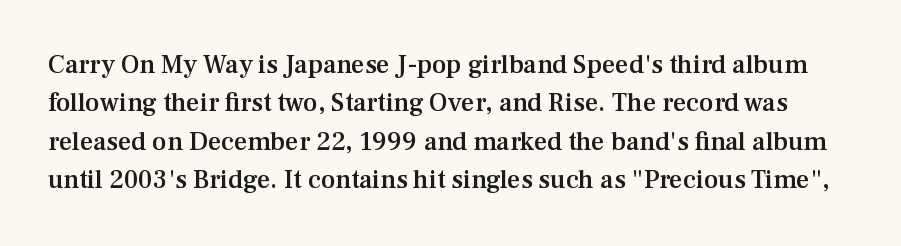
Baseline-to-baseline distance is the conventional proportion of letter height. A somewhat darkened texture: the type is semibold rather than bold. The words here are not underlined. These lines were composed using upright roman letters. Tracking here is standard; glyphs follow each other at the usual distance.
